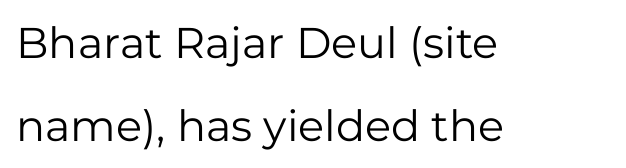
The compositor pushed each line to the left boundary. Each word holds together tightly as a unit, with standard inter-letter gaps. Does the type have serifs? No, each stem ends abruptly. Upright lettering throughout. The words here are not underlined.
